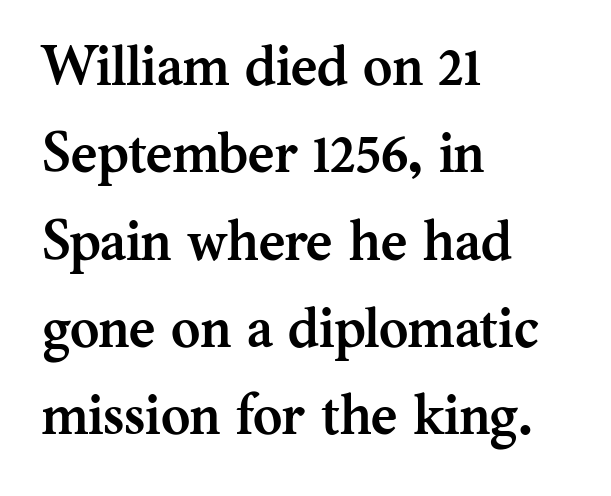
{"serif": "yes", "italic": "no", "bold": "yes", "weight": "semibold", "width": "normal", "stroke_contrast": "medium", "x_height": "medium", "monospaced": "no", "underline": "no", "align": "left", "line_spacing": "normal", "line_spacing_ratio": 1.56, "letter_spacing": "normal", "letter_spacing_em": 0.0, "glyph_px": 56}
